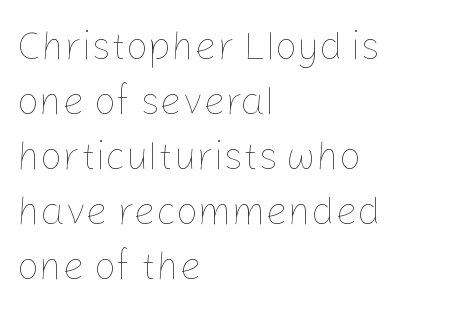
The image shows 39 px thin type, upright; set left-aligned, normal line spacing (1.41x), normal letter spacing, not underlined; low stroke contrast and a medium x-height.
